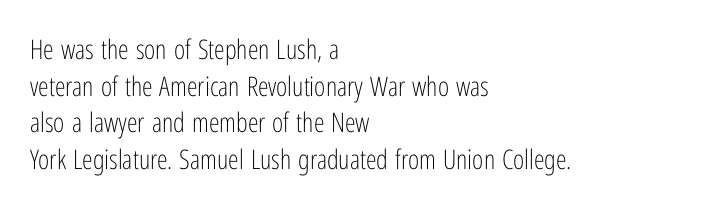
Q: Is the text bold? A: No.
Q: Is the text italic (slanted)? A: No, it is upright.
Q: Is the text underlined? A: No.
Q: How is the paragraph aligned? A: Left-aligned.
Q: Is the spacing between letters normal or unusually wide? A: Normal.
Q: Is the spacing between lines tight, normal or loose? A: Normal.
